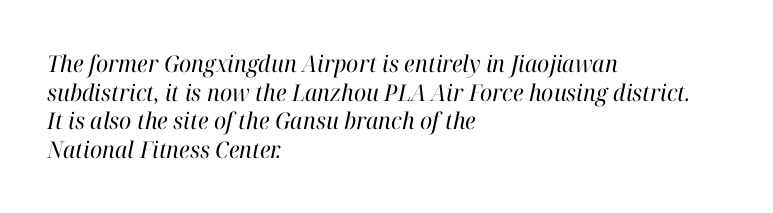
Q: Is the text bold? A: No.
Q: Is the text italic (slanted)? A: Yes, it leans right by about 12 degrees.
Q: Is the text underlined? A: No.
Q: How is the paragraph aligned? A: Left-aligned.
Q: Is the spacing between letters normal or unusually wide? A: Normal.
Q: Is the spacing between lines tight, normal or loose? A: Normal.
